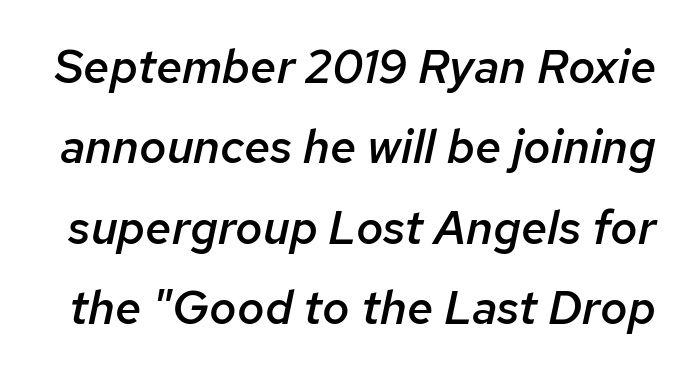
{"italic": "yes", "lean": "right", "slant_degrees": 12, "bold": "semi", "weight": "semibold", "width": "normal", "stroke_contrast": "low", "x_height": "medium", "monospaced": "no", "underline": "no", "line_spacing_ratio": 1.71, "letter_spacing": "normal", "letter_spacing_em": 0.0, "glyph_px": 47}
